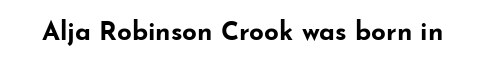
Only glyphs here, with clear space below each row. Rendered with straight, roman letterforms. The glyphs have the mass of a bold cut. Observe the ordinary spacing: letters are neighbours, not strangers.
